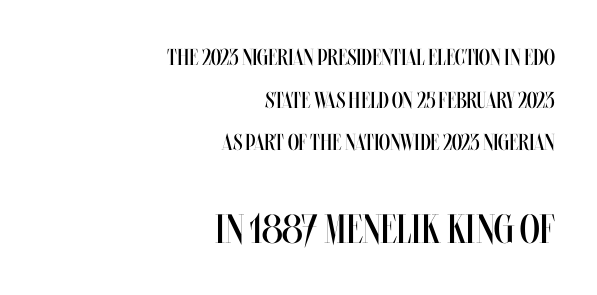
The letters look calm and open, with moderate or lighter stems. Is there any slant? The stems are plumb. The setting favours the right margin, as signatures and pull-quotes sometimes do. Decoration check: the copy has no underline. Standard letterfit; no display-style spreading of the glyphs. The letters advance in unequal steps, a hallmark of proportional type.
